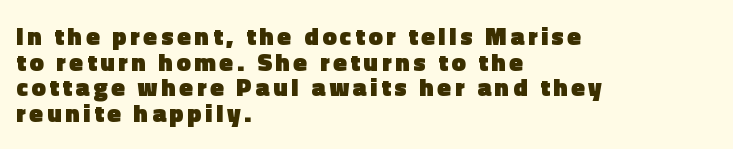
{"italic": "no", "bold": "yes", "underline": "no", "align": "left", "line_spacing": "tight", "line_spacing_ratio": 1.03, "glyph_px": 25}
